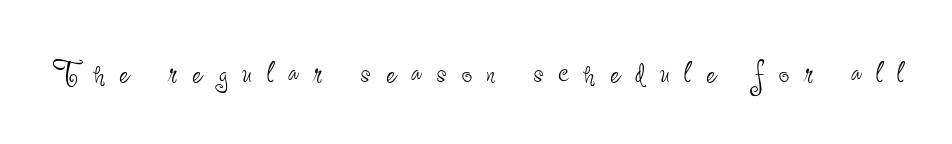
This sample has the flowing, uneven cadence of proportional lettering. This rendering features lettering with no underline. Inter-character spacing is expanded well beyond the font's built-in metrics. Stems and bowls with no extra thickness — not bold. To sum up the face: it is a sans, with no serifs.
